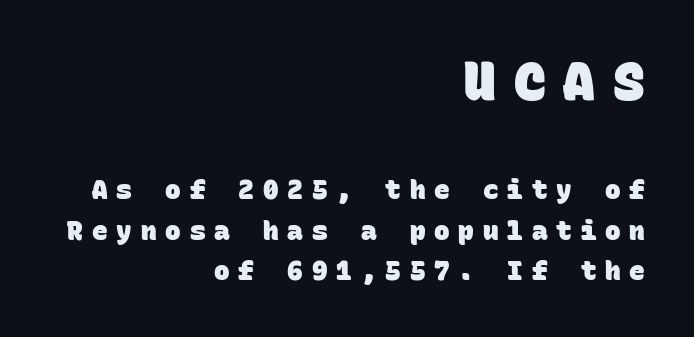
The image shows 53 px heavy sans-serif type, monospaced; set right-aligned, normal line spacing (1.56x), unusually wide letter spacing (+0.34 em), not underlined; the first (top) block is 2.04x larger; low stroke contrast and a large x-height.
